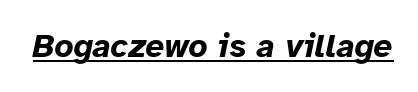
Q: Is the text bold? A: Yes.
Q: Is the text italic (slanted)? A: Yes, it leans right by about 12 degrees.
Q: Is the text underlined? A: Yes.
Q: Is the spacing between letters normal or unusually wide? A: Normal.
Q: Width (condensed, normal, or wide)? A: Normal.
Q: Stroke contrast? A: Low.
Q: x-height? A: Medium.
Q: Monospaced? A: No.
